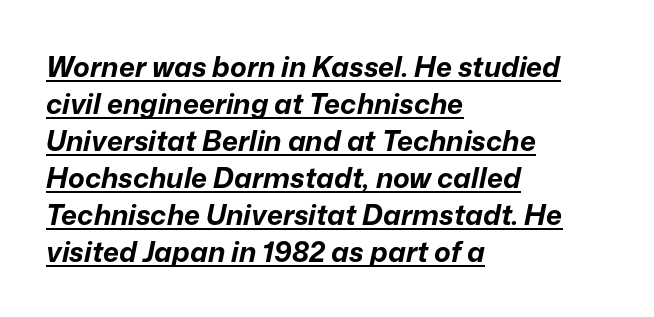
The image shows 28 px bold type, italic (leaning right); set left-aligned, normal line spacing (1.32x), normal letter spacing, underlined; low stroke contrast and a medium x-height.
